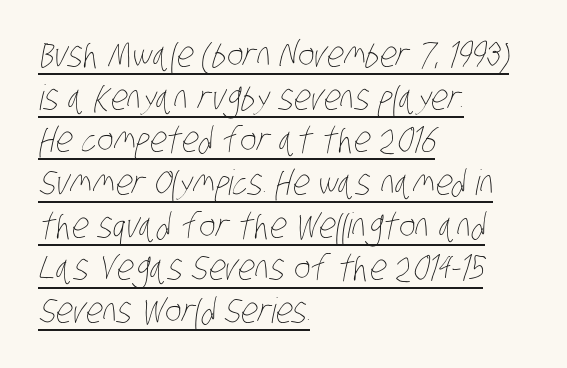
Q: Is the text bold? A: No.
Q: Is the text underlined? A: Yes.
Q: How is the paragraph aligned? A: Left-aligned.
Q: Is the spacing between letters normal or unusually wide? A: Normal.
Q: Width (condensed, normal, or wide)? A: Condensed.
Q: Stroke contrast? A: Low.
Q: x-height? A: Large.
Q: Monospaced? A: No.
